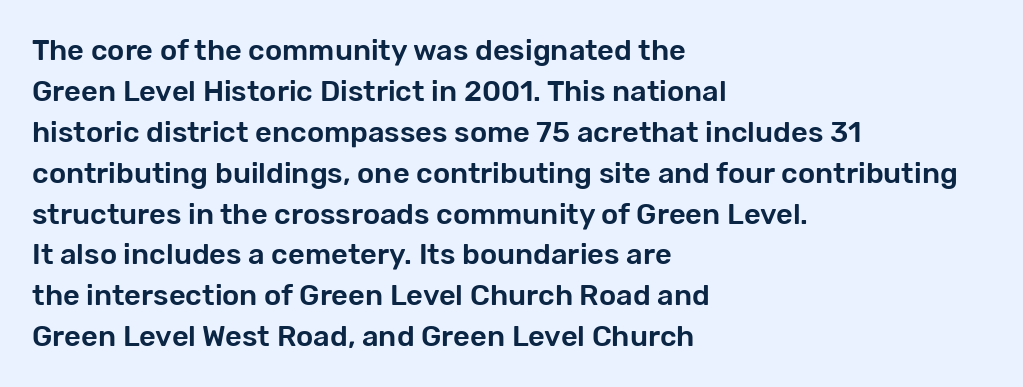
Q: Is the text italic (slanted)? A: No, it is upright.
Q: Is the typeface a serif or a sans-serif typeface? A: Sans-serif.
Q: Is the text underlined? A: No.
Q: How is the paragraph aligned? A: Left-aligned.
Q: Is the spacing between letters normal or unusually wide? A: Normal.
Q: Is the spacing between lines tight, normal or loose? A: Normal.
Q: Width (condensed, normal, or wide)? A: Normal.
Q: Stroke contrast? A: Low.
Q: x-height? A: Medium.
Q: Monospaced? A: No.
